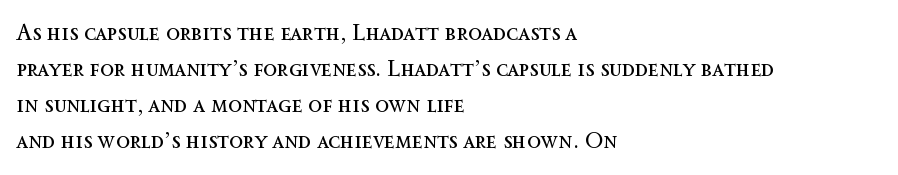
The image shows 23 px text type, upright; set left-aligned, normal line spacing (1.56x), normal letter spacing, not underlined.
